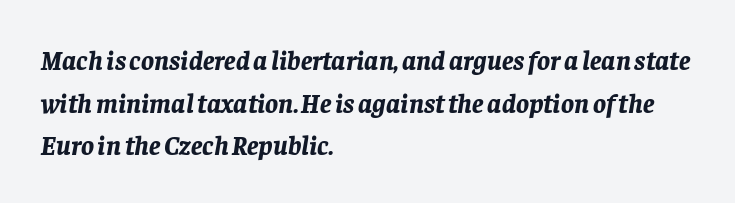
Q: Is the text bold? A: Yes.
Q: Is the text italic (slanted)? A: Yes, it leans right by about 8 degrees.
Q: Is the text underlined? A: No.
Q: How is the paragraph aligned? A: Left-aligned.
Q: Is the spacing between letters normal or unusually wide? A: Normal.
Q: Is the spacing between lines tight, normal or loose? A: Normal.
